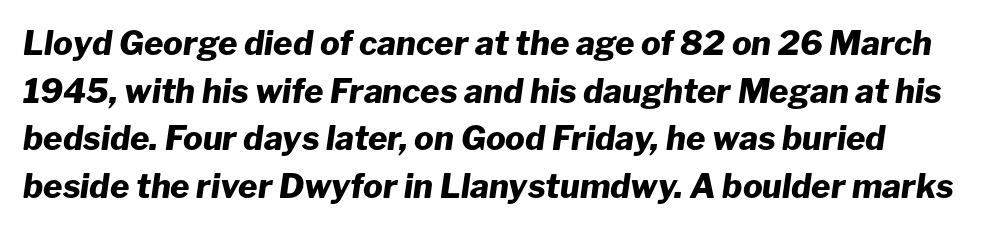
The image shows 33 px heavy type, italic (leaning right); set normal line spacing (1.44x), normal letter spacing, not underlined; low stroke contrast and a medium x-height.
